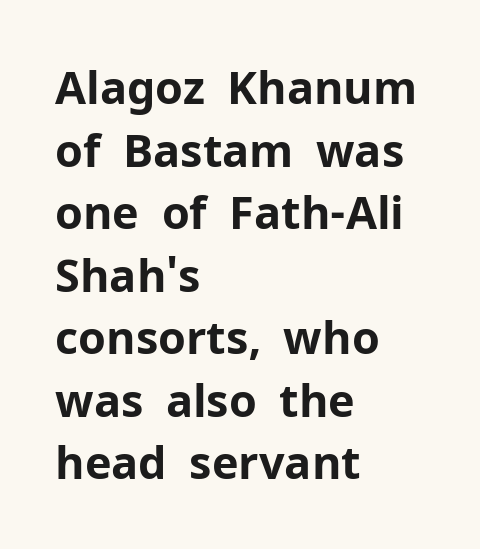
{"serif": "no", "italic": "no", "bold": "yes", "weight": "bold", "width": "normal", "stroke_contrast": "low", "x_height": "medium", "monospaced": "no", "underline": "no", "align": "left", "line_spacing": "normal", "line_spacing_ratio": 1.39, "letter_spacing": "normal", "letter_spacing_em": 0.0, "glyph_px": 45}
